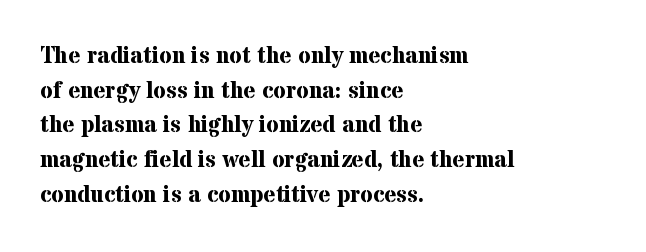
{"italic": "no", "bold": "yes", "underline": "no", "align": "left", "line_spacing": "normal", "line_spacing_ratio": 1.51, "letter_spacing": "normal", "letter_spacing_em": 0.0, "glyph_px": 23}
